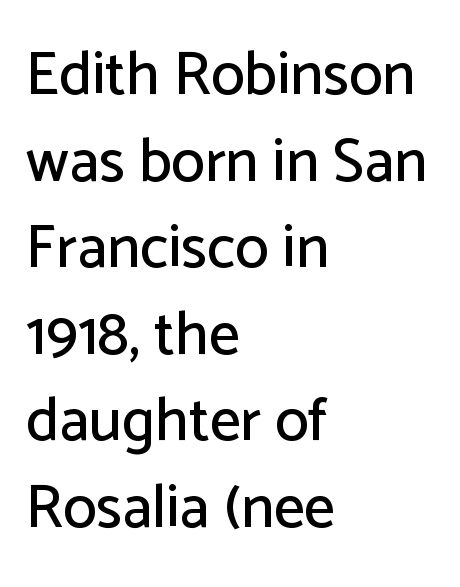
The image shows 61 px sans-serif type, upright; set left-aligned, normal line spacing (1.42x), normal letter spacing, not underlined; low stroke contrast and a medium x-height.
